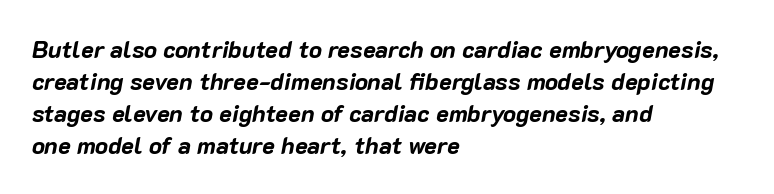
Q: Is the text bold? A: Yes.
Q: Is the text italic (slanted)? A: Yes, it leans right by about 10 degrees.
Q: Is the text underlined? A: No.
Q: How is the paragraph aligned? A: Left-aligned.
Q: Is the spacing between letters normal or unusually wide? A: Normal.
Q: Is the spacing between lines tight, normal or loose? A: Normal.
